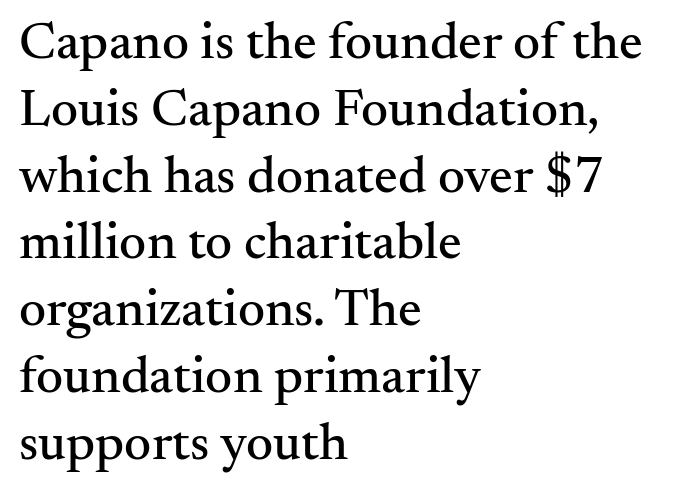
There is no visible air inserted between adjacent glyphs. This sample uses an upright cut, with every glyph sitting square on the baseline. Left-aligned paragraph, ragged on the right. Looks like regular typesetting: each glyph gets only the width it needs. Regular leading.
